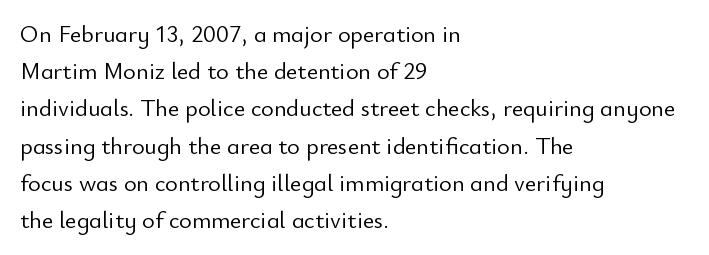
Ordinary non-slanted type is in use. This sample uses plain, unmodified letter spacing. Has an underline been added? It has not. The designer left line spacing at the default. The cut favours lightness, reaching ordinary text weight at its darkest. Layout note: lines flush left.
